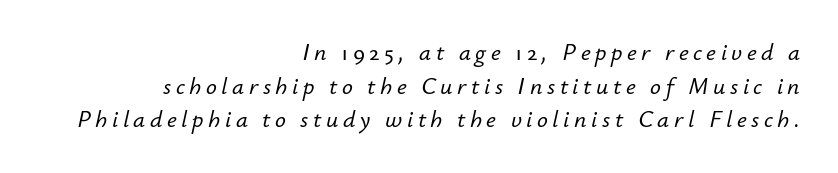
Q: Is the text italic (slanted)? A: Yes, it leans right by about 12 degrees.
Q: Is the text underlined? A: No.
Q: How is the paragraph aligned? A: Right-aligned.
Q: Is the spacing between lines tight, normal or loose? A: Normal.
